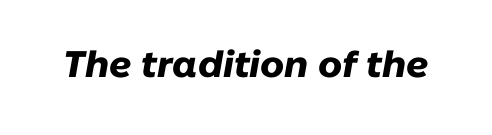
The image shows 37 px heavy type, italic (leaning right); set normal letter spacing, not underlined; low stroke contrast and a medium x-height.
